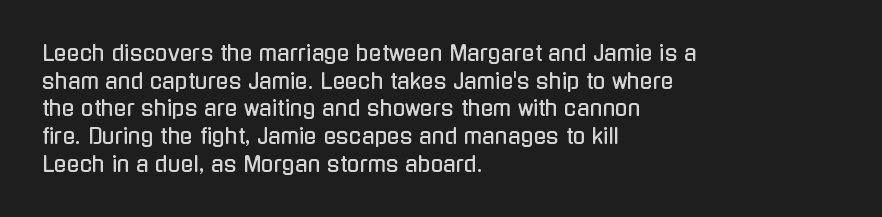
Every character sits straight up, as roman type does. Decoration check: the copy has no underline. A normal amount of white space separates one row of letters from the next. The passage shown has conventional tracking throughout.
